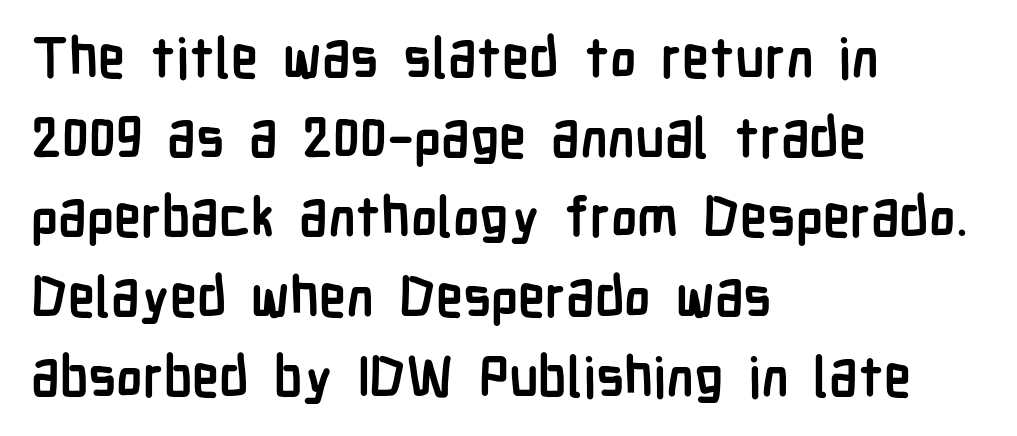
Tall strokes in this sample are plumb rather than angled. The tracking reads as untouched default to a designer's eye. The zone under the glyphs is completely vacant. The designer left line spacing at the default. Note the varied advance widths — an 'i' is clearly narrower than an 'm'. The glyphs in this specimen are sans serif.
